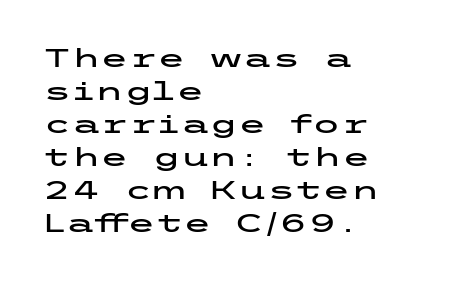
The image shows 26 px text type, upright; set left-aligned, normal line spacing (1.27x), normal letter spacing, not underlined.
